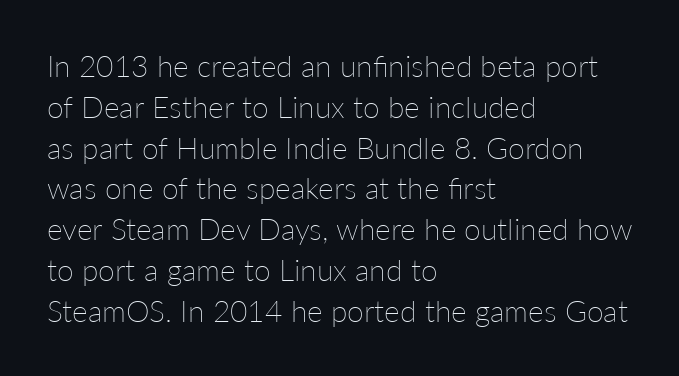
Q: Is the text bold? A: No.
Q: Is the text italic (slanted)? A: No, it is upright.
Q: Is the text underlined? A: No.
Q: How is the paragraph aligned? A: Left-aligned.
Q: Is the spacing between letters normal or unusually wide? A: Normal.
Q: Is the spacing between lines tight, normal or loose? A: Normal.
Q: Width (condensed, normal, or wide)? A: Normal.
Q: Stroke contrast? A: Low.
Q: x-height? A: Medium.
Q: Monospaced? A: No.
